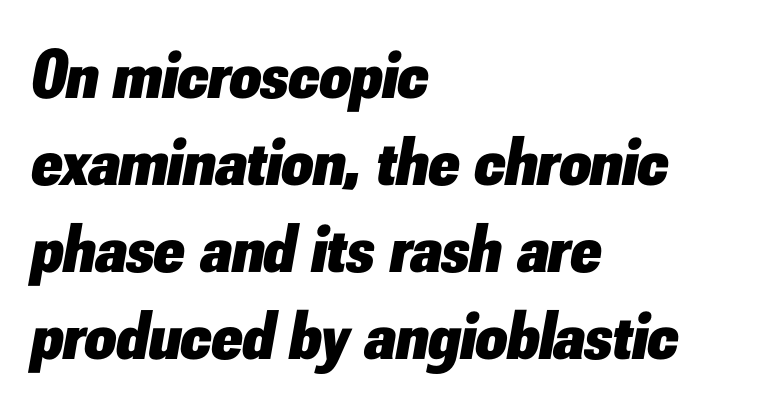
The image shows 69 px heavy type, italic (leaning right); set left-aligned, normal line spacing (1.26x), normal letter spacing, not underlined; low stroke contrast and a small x-height.
